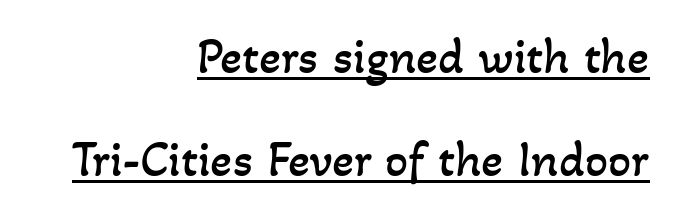
The image shows 51 px regular-weight type; set right-aligned, loose line spacing (2.02x), normal letter spacing, underlined; low stroke contrast and a small x-height.
